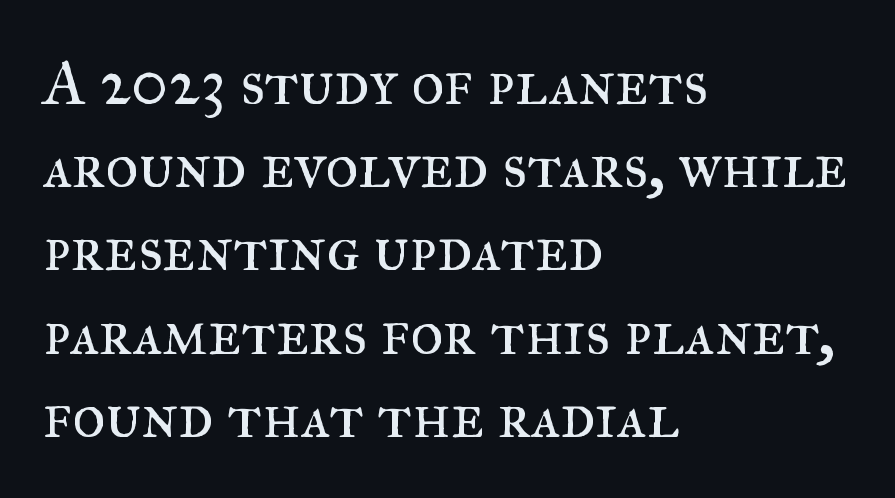
Interline gaps are of average width in this sample. Each row of text sits above clean, open space. This is serif lettering, the kind often seen in printed books. Look at the tracking — it's just the regular setting, nothing added. The paragraph shown leans on its left margin.
